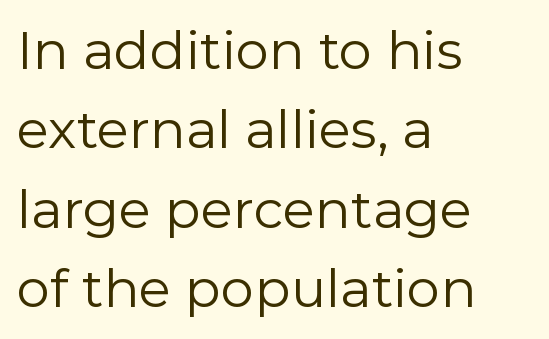
{"serif": "no", "italic": "no", "bold": "no", "weight": "regular", "width": "normal", "stroke_contrast": "low", "x_height": "medium", "monospaced": "no", "underline": "no", "align": "left", "line_spacing": "normal", "line_spacing_ratio": 1.5, "letter_spacing": "normal", "letter_spacing_em": 0.0, "glyph_px": 53}
